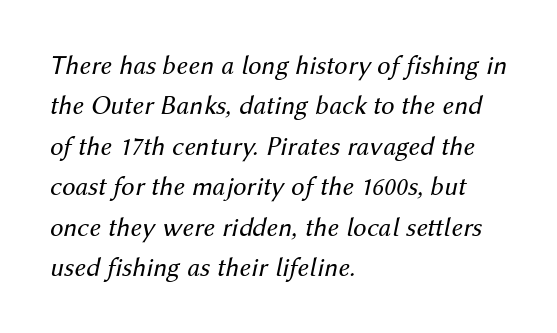
{"italic": "yes", "lean": "right", "slant_degrees": 12, "bold": "no", "underline": "no", "align": "left", "line_spacing": "normal", "line_spacing_ratio": 1.5, "letter_spacing": "normal", "letter_spacing_em": 0.0, "glyph_px": 27}
